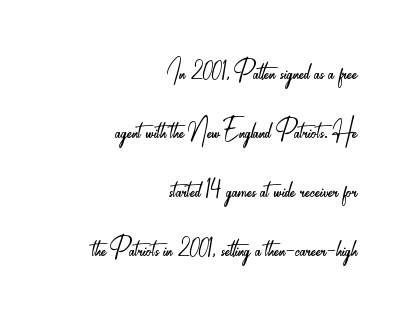
Q: Is the text bold? A: No.
Q: Is the text italic (slanted)? A: Yes.
Q: Is the typeface a serif or a sans-serif typeface? A: Sans-serif.
Q: Is the text underlined? A: No.
Q: How is the paragraph aligned? A: Right-aligned.
Q: Is the spacing between letters normal or unusually wide? A: Normal.
Q: Is the spacing between lines tight, normal or loose? A: Normal.
Q: Width (condensed, normal, or wide)? A: Condensed.
Q: Stroke contrast? A: Low.
Q: x-height? A: Small.
Q: Monospaced? A: No.
